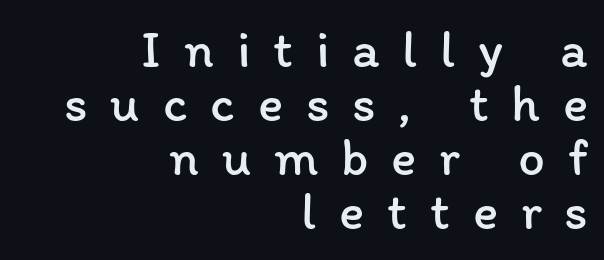
This sample uses an upright cut, with every glyph sitting square on the baseline. This rendering uses right alignment, leaving the left contour irregular. Any mark beneath the type? The region is blank. Tracking here is generous; glyphs stand well apart from one another. Weight class: somewhere from thin through regular. Proportional: the letters do not fall into vertical columns.
